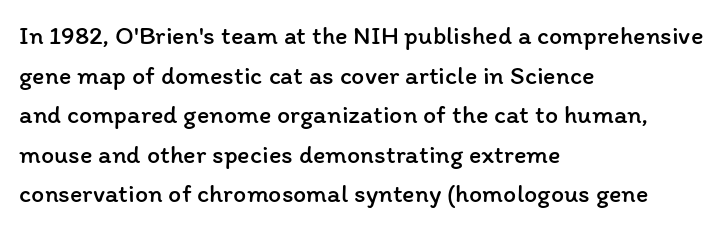
{"italic": "no", "bold": "no", "underline": "no", "align": "left", "line_spacing": "normal", "line_spacing_ratio": 1.52, "letter_spacing": "normal", "letter_spacing_em": 0.0, "glyph_px": 26}
